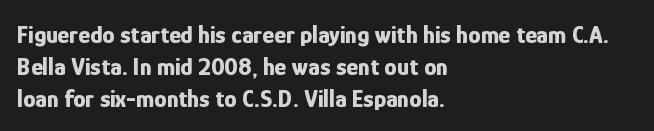
The typesetter chose a ragged-right arrangement here. The line texture is even and compact thanks to regular tracking. Summary of weight: heavy, a full bold. Vertically, the passage feels balanced, rows spaced as you'd expect. In terms of posture, this sample is upright.
